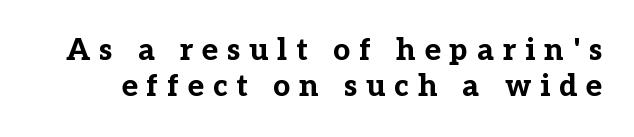
{"serif": "yes", "italic": "no", "bold": "yes", "weight": "bold", "width": "normal", "stroke_contrast": "low", "x_height": "medium", "monospaced": "no", "underline": "no", "line_spacing_ratio": 1.2, "letter_spacing": "wide", "letter_spacing_em": 0.3, "glyph_px": 30}
